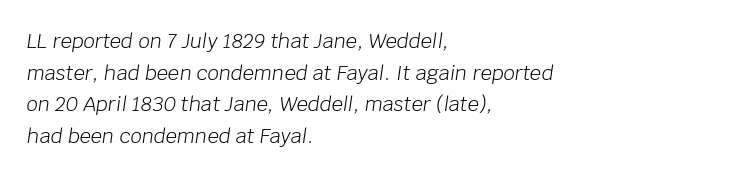
The image shows 20 px text type, italic (leaning right); set left-aligned, normal line spacing (1.58x), normal letter spacing, not underlined.
